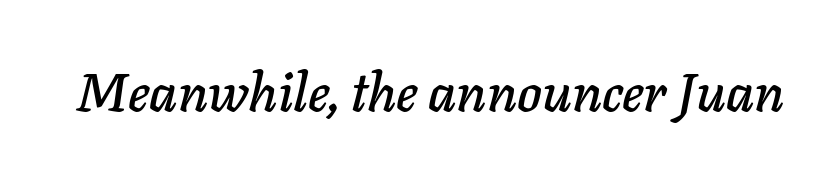
The image shows 53 px text type, italic (leaning right); set normal letter spacing, not underlined; low stroke contrast and a medium x-height.
